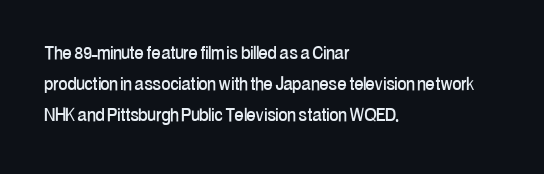
{"italic": "no", "underline": "no", "align": "left", "line_spacing": "normal", "line_spacing_ratio": 1.41, "letter_spacing": "normal", "letter_spacing_em": 0.0, "glyph_px": 22}
